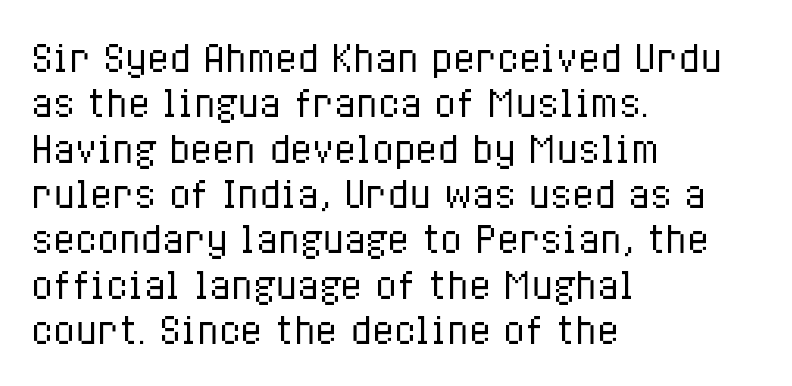
Check the space under the baseline: it is left empty. Weight: regular or lighter. Letter spacing: default. The text block is weighted toward the left margin, trailing off unevenly rightward. Upright lettering throughout. These lines are rendered in a variable-pitch font.
